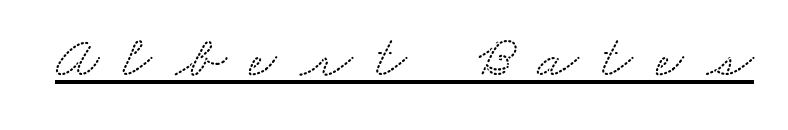
The image shows 60 px wide type; set unusually wide letter spacing (+0.39 em), underlined; low stroke contrast and a small x-height.
